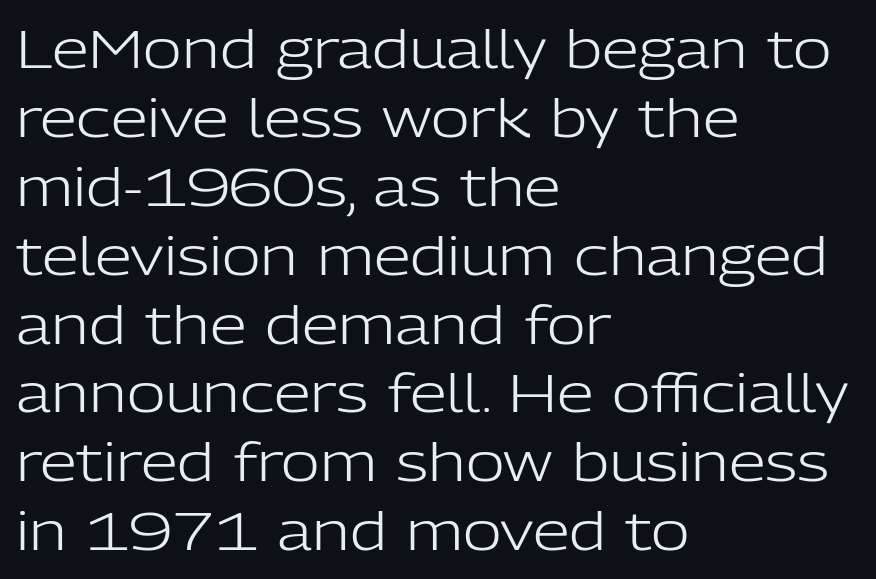
The image shows 53 px light sans-serif type, upright; set left-aligned, normal line spacing (1.3x), normal letter spacing, not underlined; low stroke contrast and a medium x-height.
